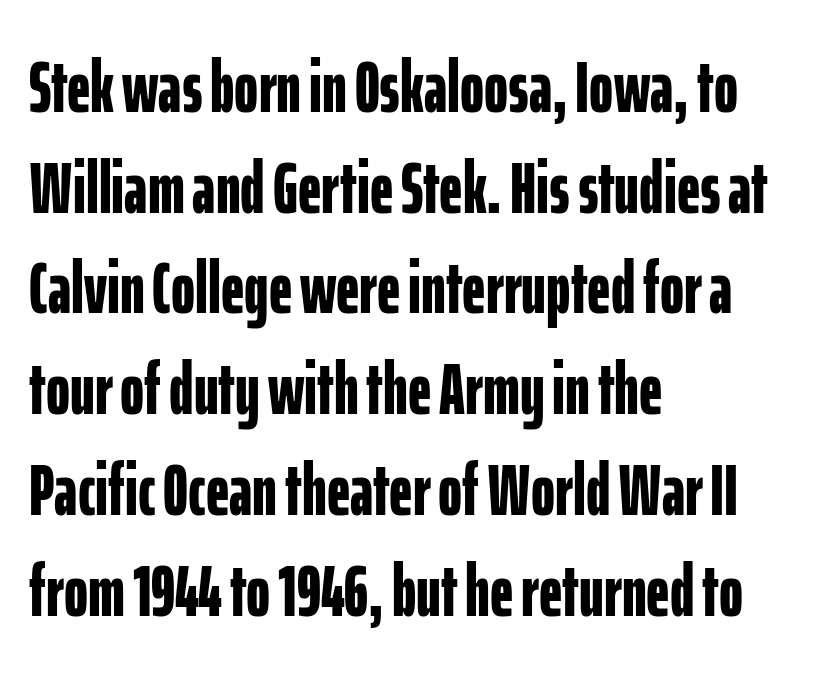
{"serif": "no", "italic": "no", "bold": "yes", "weight": "bold", "width": "condensed", "stroke_contrast": "low", "x_height": "medium", "monospaced": "no", "underline": "no", "align": "left", "line_spacing": "normal", "line_spacing_ratio": 1.38, "letter_spacing": "normal", "letter_spacing_em": 0.0, "glyph_px": 73}
